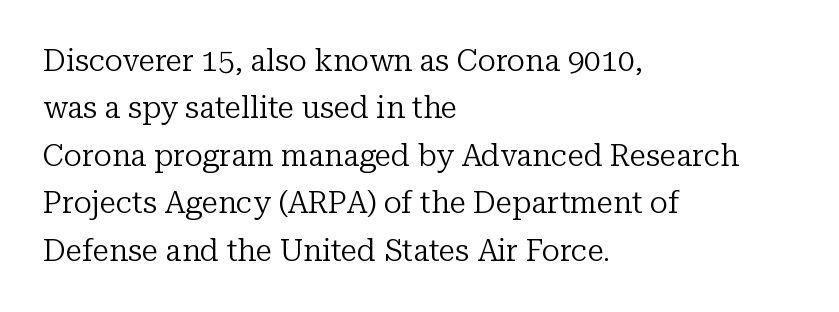
A typesetter would mark this as roman, not italic. Glyph-to-glyph distance matches everyday printed text. No letter is thick-stroked: the sample isn't bold. Vertical spacing — default.
